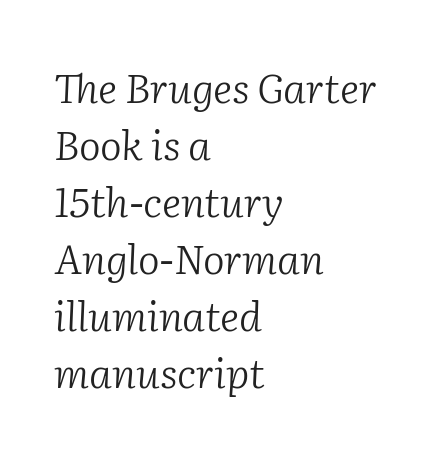
Q: Is the text bold? A: No.
Q: Is the text italic (slanted)? A: Yes, it leans right by about 2 degrees.
Q: Is the typeface a serif or a sans-serif typeface? A: Serif.
Q: Is the text underlined? A: No.
Q: How is the paragraph aligned? A: Left-aligned.
Q: Is the spacing between letters normal or unusually wide? A: Normal.
Q: Is the spacing between lines tight, normal or loose? A: Normal.
Q: Width (condensed, normal, or wide)? A: Normal.
Q: Stroke contrast? A: Low.
Q: x-height? A: Medium.
Q: Monospaced? A: No.
